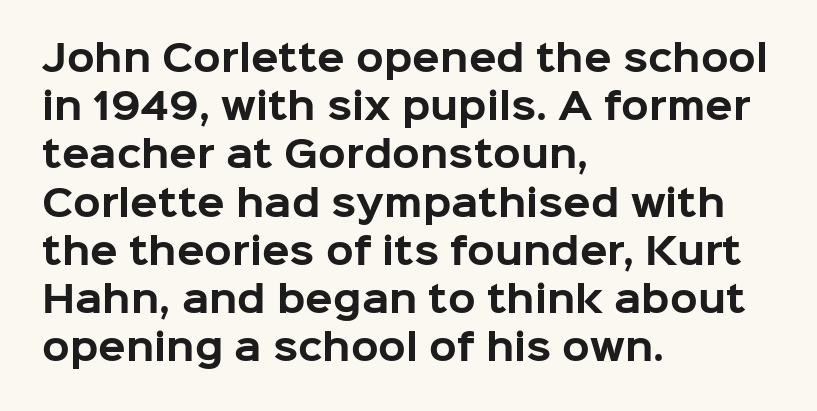
{"serif": "no", "italic": "no", "bold": "yes", "weight": "bold", "width": "normal", "stroke_contrast": "low", "x_height": "medium", "monospaced": "no", "underline": "no", "align": "left", "line_spacing": "normal", "line_spacing_ratio": 1.34, "letter_spacing": "normal", "letter_spacing_em": 0.0, "glyph_px": 36}
